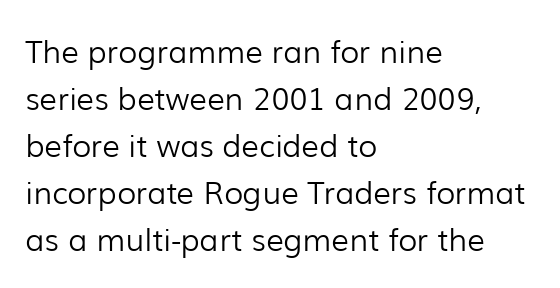
{"serif": "no", "italic": "no", "bold": "no", "weight": "light", "width": "normal", "stroke_contrast": "low", "x_height": "medium", "monospaced": "no", "underline": "no", "align": "left", "line_spacing": "normal", "line_spacing_ratio": 1.52, "letter_spacing": "normal", "letter_spacing_em": 0.0, "glyph_px": 31}
